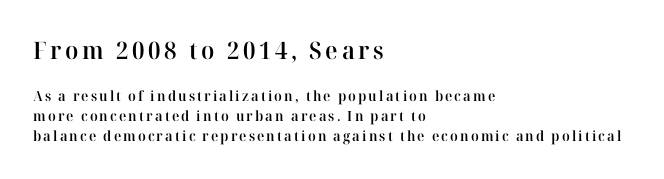
The letters are semibold — heavier than regular but short of a full bold. Characters remain perfectly vertical along every line. Each row of text sits above clean, open space. This sample is left-justified, so line endings fall wherever the words run out. Is there much room between lines? A standard amount, neither cramped nor airy. Bigger letters appear in the top chunk; the bottom chunk is reduced.
